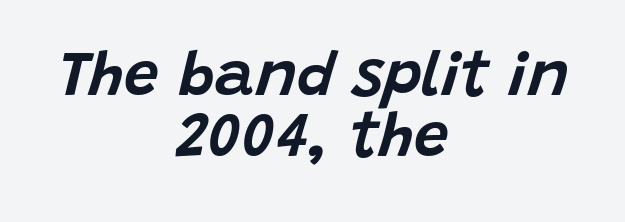
{"italic": "yes", "lean": "right", "slant_degrees": 15, "width": "normal", "stroke_contrast": "low", "x_height": "large", "monospaced": "no", "underline": "no", "align": "center", "line_spacing": "tight", "line_spacing_ratio": 0.98, "letter_spacing": "normal", "letter_spacing_em": 0.0, "glyph_px": 62}
